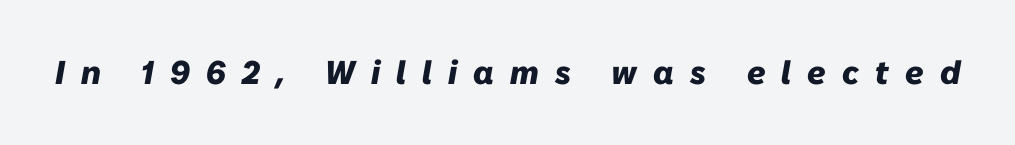
This rendering widens character spacing well past its baseline value. When letters slant like this, we call the style italic. Do the characters align in a grid? No, the font is proportional. Anything drawn beneath the words? Only blank space. Typesetter's note: full bold, strokes at maximum text heaviness.
